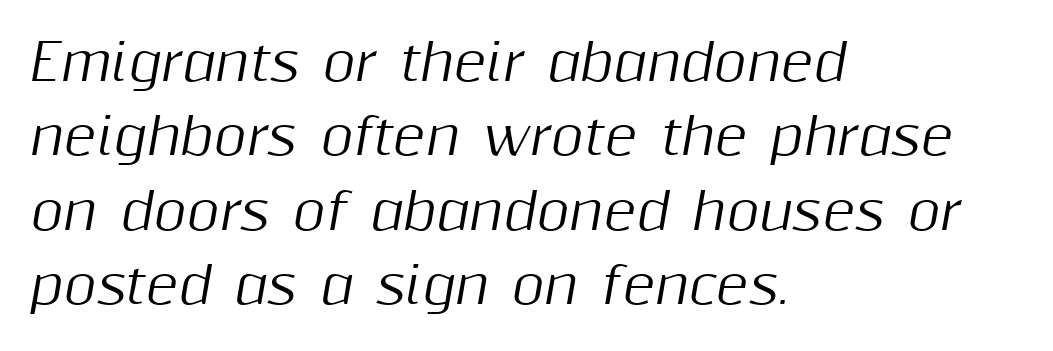
The lines are quadded left. You could not count columns in this text — the font is proportionally spaced. Letter spacing: default. It's the slanting kind of type. Each new line begins a customary step beneath the previous one. This rendering features lettering with no underline.
